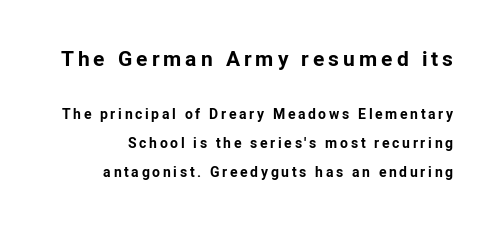
{"italic": "no", "bold": "yes", "underline": "no", "line_spacing": "loose", "line_spacing_ratio": 2.07, "larger_block": "first", "size_ratio": 1.5, "glyph_px": 21}
